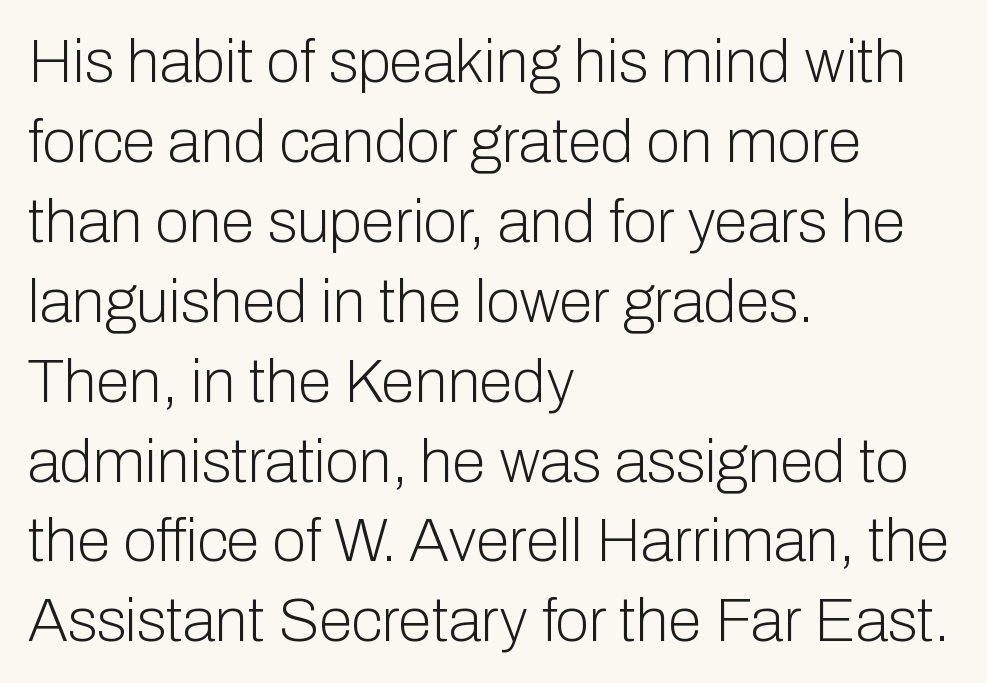
{"serif": "no", "italic": "no", "bold": "no", "weight": "light", "width": "normal", "stroke_contrast": "low", "x_height": "medium", "monospaced": "no", "underline": "no", "align": "left", "line_spacing": "normal", "line_spacing_ratio": 1.31, "letter_spacing": "normal", "letter_spacing_em": 0.0, "glyph_px": 61}
